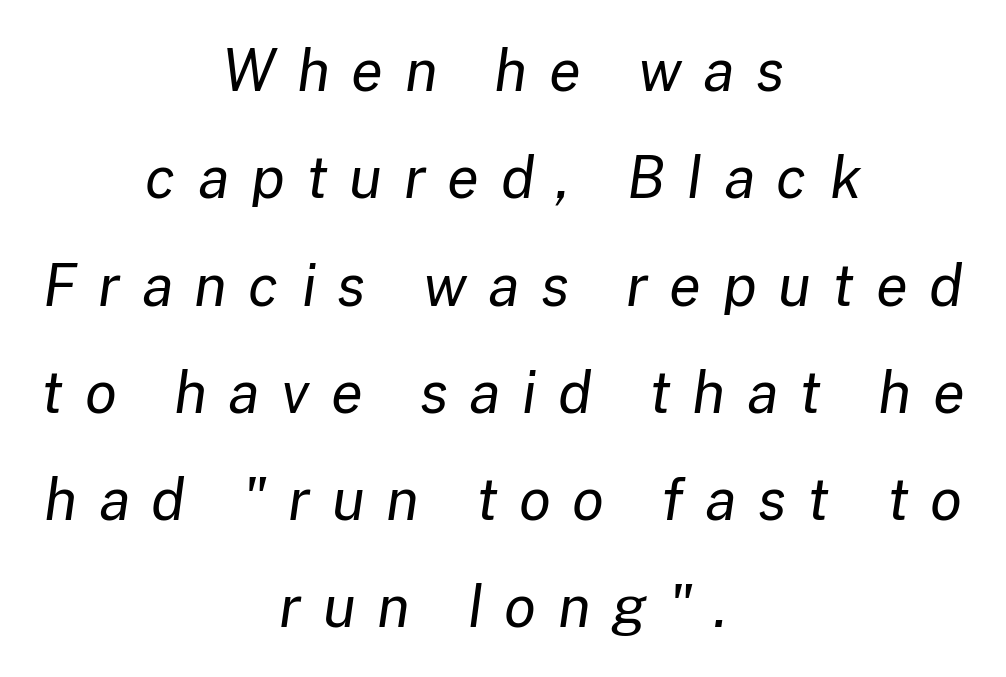
The image shows 58 px regular-weight type, italic (leaning right); set centered, line spacing 1.85x, unusually wide letter spacing (+0.37 em), not underlined; low stroke contrast and a medium x-height.
